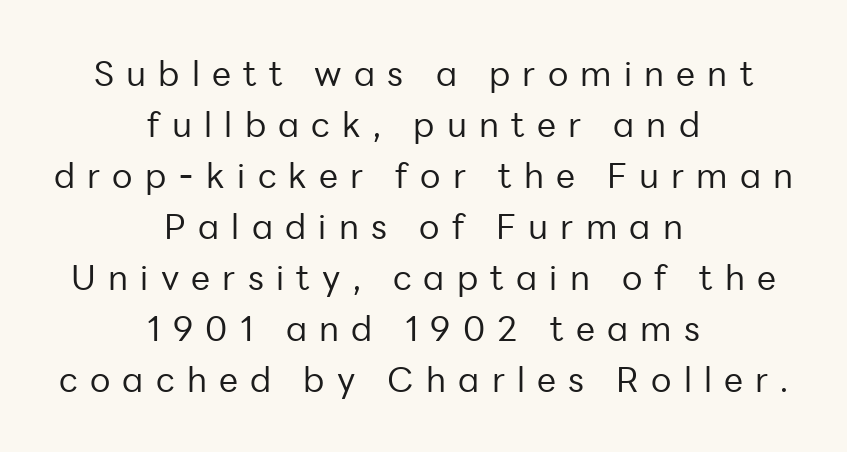
Do the characters align in a grid? No, the font is proportional. Unbolded letterforms with no extra heft. Does extra space separate the letters? Yes, quite a lot of it. The typography opts for an upright posture over an oblique one. Notice how descenders clear the ascenders below comfortably — that's standard leading. The paragraph has two soft edges and a firm central axis.
